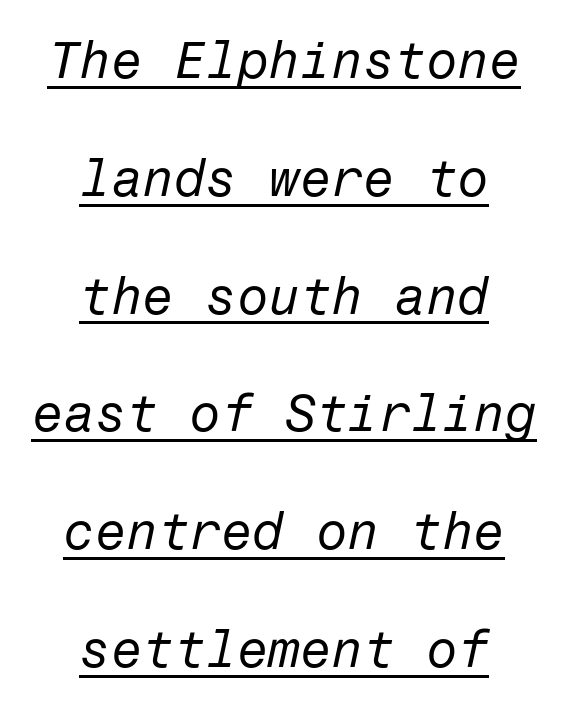
The image shows 51 px regular-weight type, italic (leaning right); set centered, loose line spacing (2.31x), normal letter spacing, underlined; low stroke contrast and a medium x-height.
